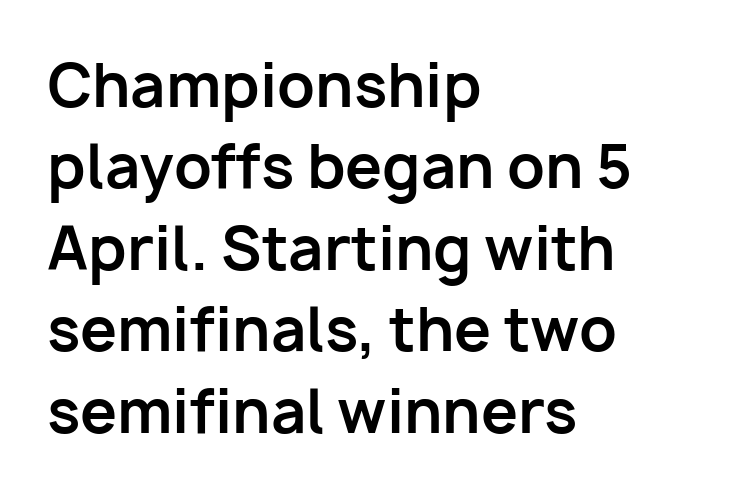
Horizontal bands of white between lines are of average thickness. A typesetter would label this face a sans. Each line starts at the same left margin while the right side varies. On the weight axis this lands at bold, roughly 700. Quick note: underline off.
